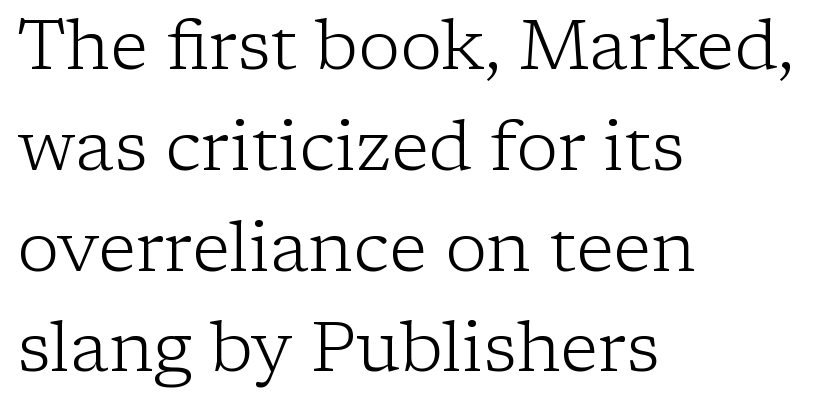
The image shows 70 px light serif type, upright; set left-aligned, normal line spacing (1.44x), normal letter spacing, not underlined; low stroke contrast and a medium x-height.
